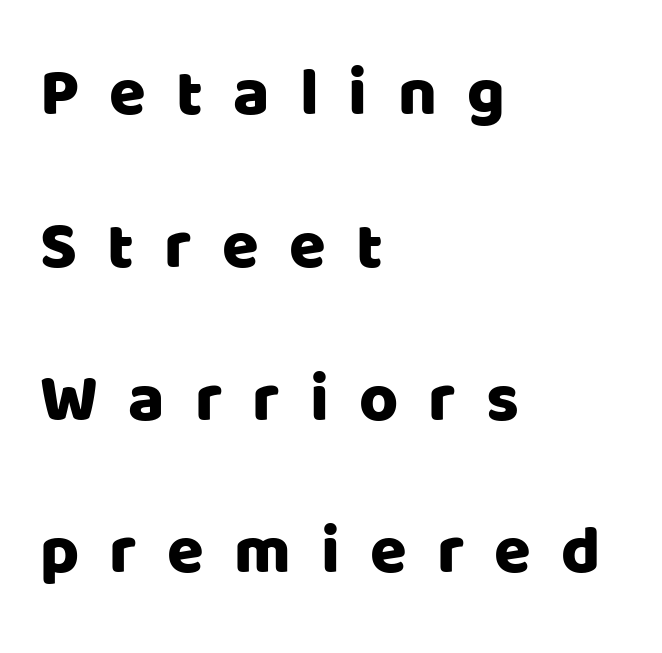
The image shows 67 px sans-serif type, upright; set left-aligned, loose line spacing (2.28x), unusually wide letter spacing (+0.45 em), not underlined; low stroke contrast and a large x-height.
